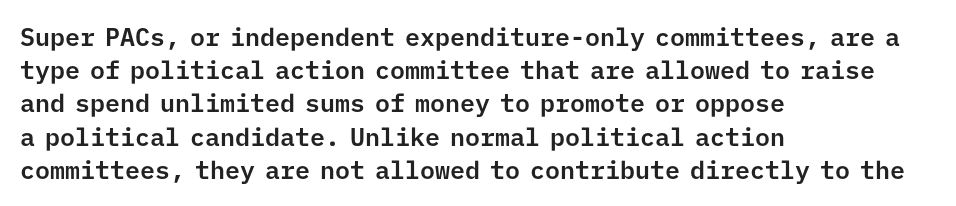
Students, observe: this is what conventionally led text looks like. Look at the tracking — it's just the regular setting, nothing added. The paragraph has a hard left edge and a soft right edge. Check under the words: just untouched page. The lettering holds an erect, upright posture throughout.
